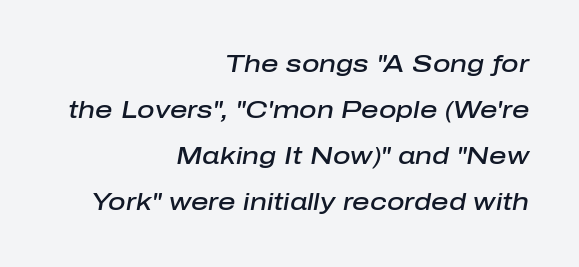
The image shows 24 px text type, italic (leaning right); set right-aligned, loose line spacing (1.92x), normal letter spacing, not underlined.
